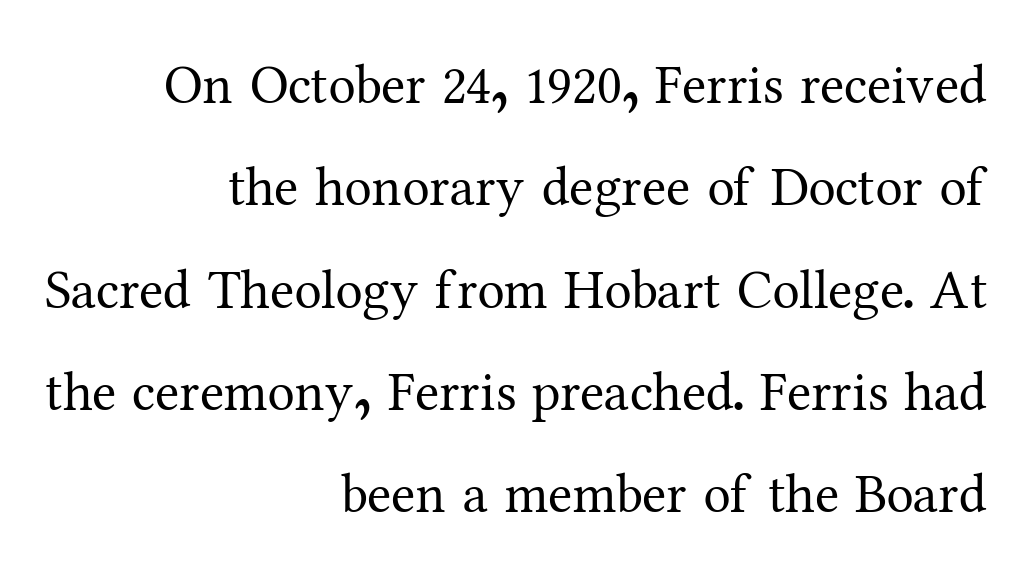
Q: Is the text bold? A: No.
Q: Is the text italic (slanted)? A: No, it is upright.
Q: Is the typeface a serif or a sans-serif typeface? A: Serif.
Q: Is the text underlined? A: No.
Q: How is the paragraph aligned? A: Right-aligned.
Q: Is the spacing between letters normal or unusually wide? A: Normal.
Q: Width (condensed, normal, or wide)? A: Normal.
Q: Stroke contrast? A: Medium.
Q: x-height? A: Medium.
Q: Monospaced? A: No.
